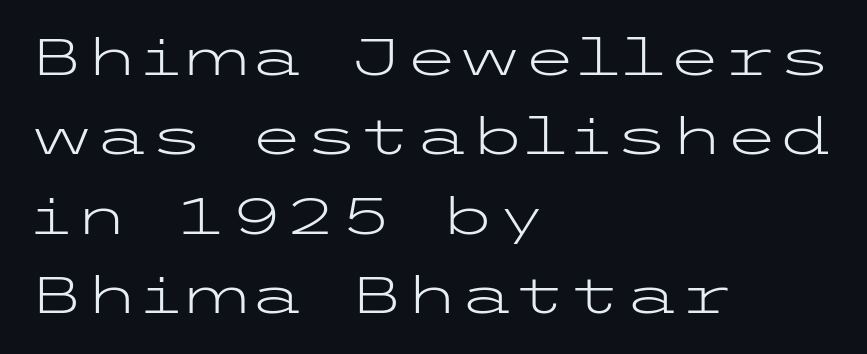
Leftover space on each line is placed entirely after the last word. Honestly, the row spacing looks completely unremarkable. Glyph-to-glyph distance matches everyday printed text. Just letters on the line, the space beneath them empty.
